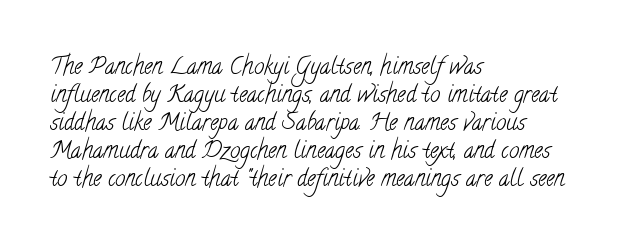
Line starts are locked; line ends wander. Students, note that the glyphs here touch the page at normal intervals. Just letters on the line, the space beneath them empty. Is the type heavy? It reads as light-to-regular instead.
